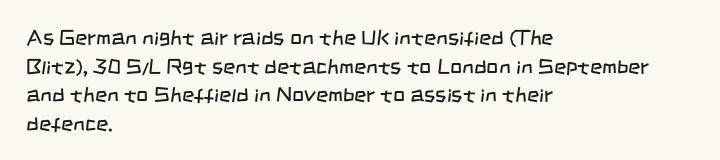
The image shows 21 px text type; set left-aligned, normal line spacing (1.36x), normal letter spacing, not underlined.
